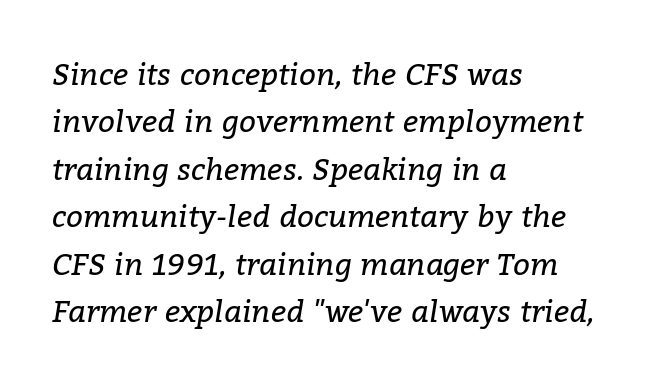
{"serif": "yes", "italic": "yes", "lean": "right", "slant_degrees": 9, "bold": "no", "weight": "regular", "width": "normal", "stroke_contrast": "low", "x_height": "medium", "monospaced": "no", "underline": "no", "align": "left", "line_spacing": "normal", "line_spacing_ratio": 1.58, "letter_spacing": "normal", "letter_spacing_em": 0.0, "glyph_px": 30}
